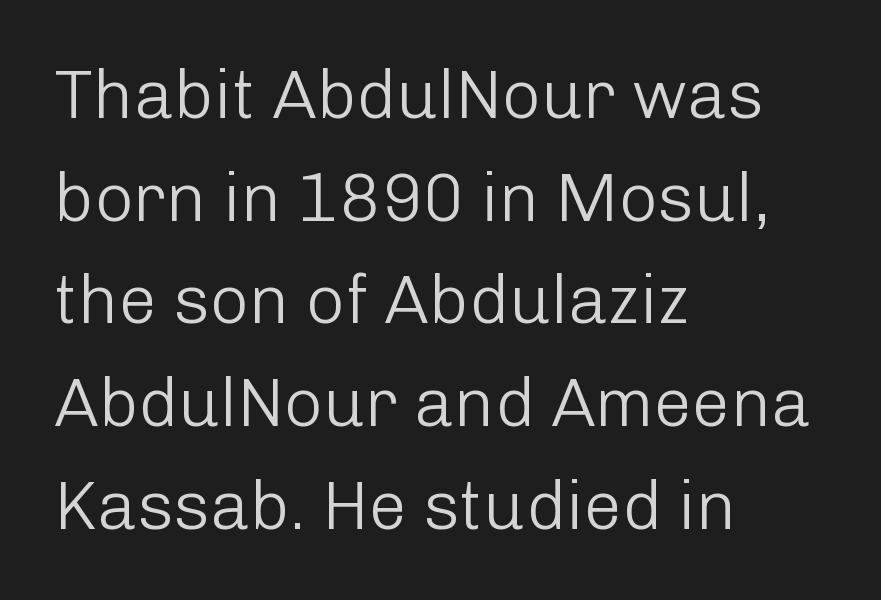
Q: Is the text bold? A: No.
Q: Is the text italic (slanted)? A: No, it is upright.
Q: Is the typeface a serif or a sans-serif typeface? A: Sans-serif.
Q: Is the text underlined? A: No.
Q: How is the paragraph aligned? A: Left-aligned.
Q: Is the spacing between letters normal or unusually wide? A: Normal.
Q: Is the spacing between lines tight, normal or loose? A: Normal.
Q: Width (condensed, normal, or wide)? A: Normal.
Q: Stroke contrast? A: Low.
Q: x-height? A: Medium.
Q: Monospaced? A: No.
